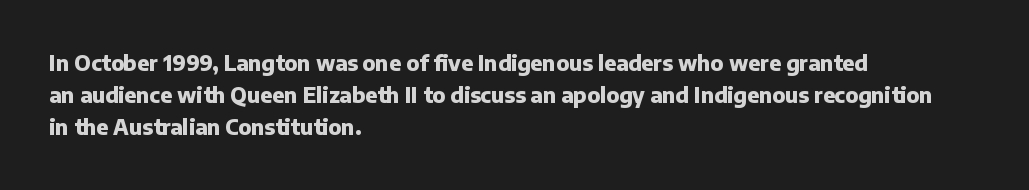
Tracking value appears to be zero — textbook default spacing. Is the type bold? Yes — the strokes are clearly thick and heavy. The block of text has a typical density, with ordinary space between rows. The rag falls on the right side of this text block. Words float on clear page, feet unadorned.
